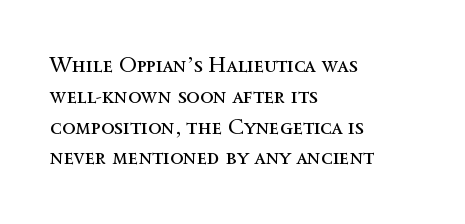
Q: Is the text bold? A: No.
Q: Is the text italic (slanted)? A: No, it is upright.
Q: Is the text underlined? A: No.
Q: How is the paragraph aligned? A: Left-aligned.
Q: Is the spacing between letters normal or unusually wide? A: Normal.
Q: Is the spacing between lines tight, normal or loose? A: Normal.
